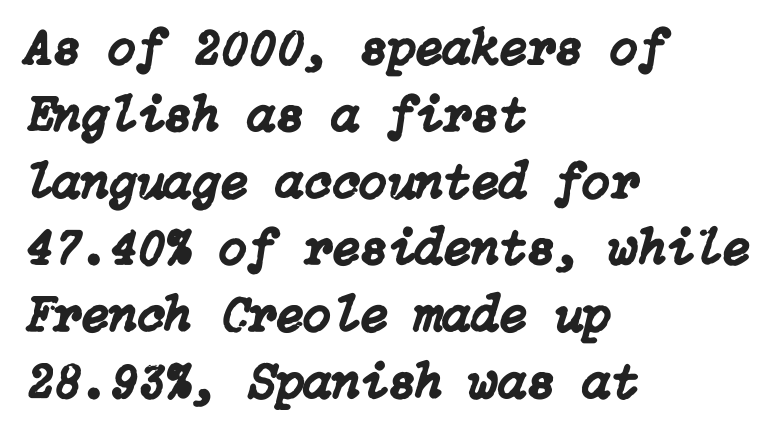
Q: Is the text italic (slanted)? A: Yes, it leans right by about 15 degrees.
Q: Is the text underlined? A: No.
Q: How is the paragraph aligned? A: Left-aligned.
Q: Is the spacing between letters normal or unusually wide? A: Normal.
Q: Is the spacing between lines tight, normal or loose? A: Normal.
Q: Width (condensed, normal, or wide)? A: Normal.
Q: Stroke contrast? A: Low.
Q: x-height? A: Medium.
